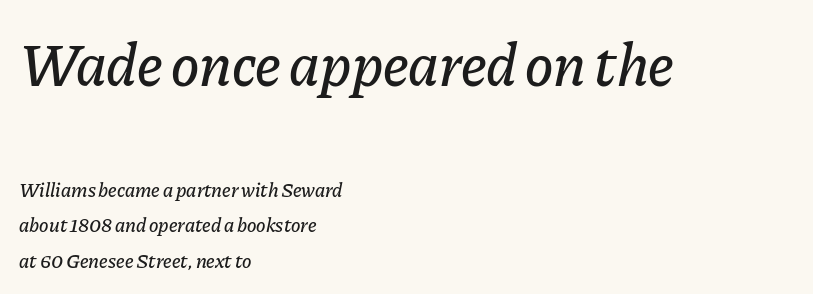
The image shows 60 px text type, italic (leaning right); set left-aligned, line spacing 1.78x, normal letter spacing, not underlined; the first (top) block is 3.0x larger; low stroke contrast and a medium x-height.
